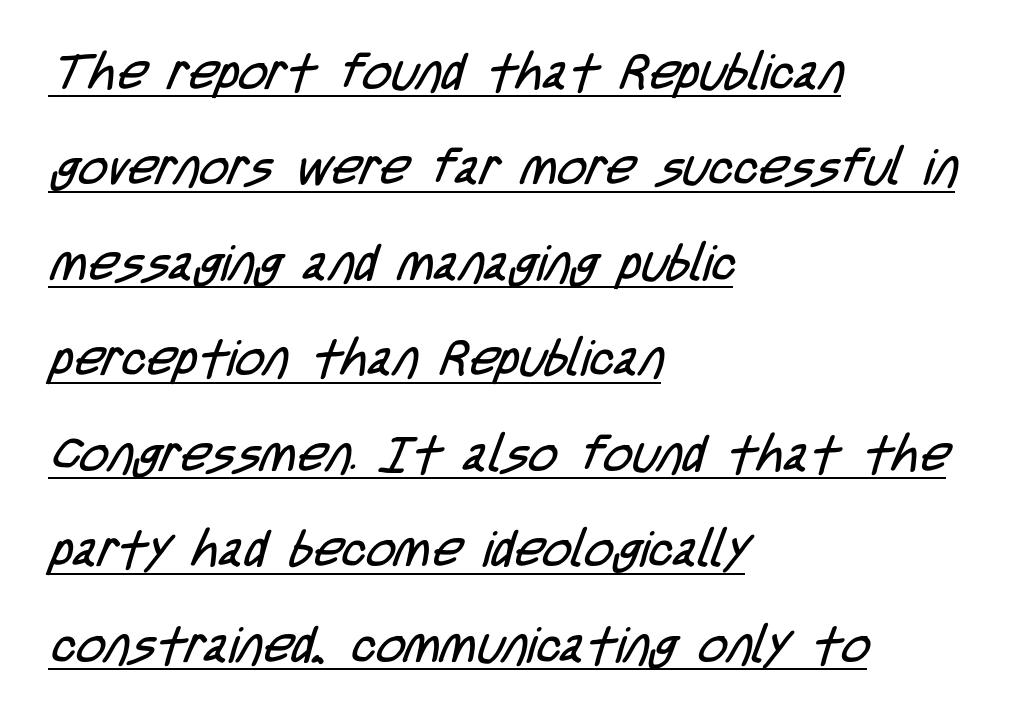
{"serif": "no", "bold": "no", "weight": "regular", "width": "condensed", "stroke_contrast": "low", "x_height": "large", "monospaced": "no", "underline": "yes", "align": "left", "line_spacing": "loose", "line_spacing_ratio": 1.91, "letter_spacing": "normal", "letter_spacing_em": 0.0, "glyph_px": 50}
